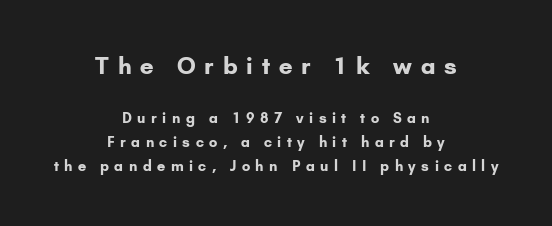
{"italic": "no", "bold": "yes", "underline": "no", "align": "center", "line_spacing_ratio": 1.71, "letter_spacing": "wide", "letter_spacing_em": 0.39, "larger_block": "first", "size_ratio": 1.64, "glyph_px": 23}
